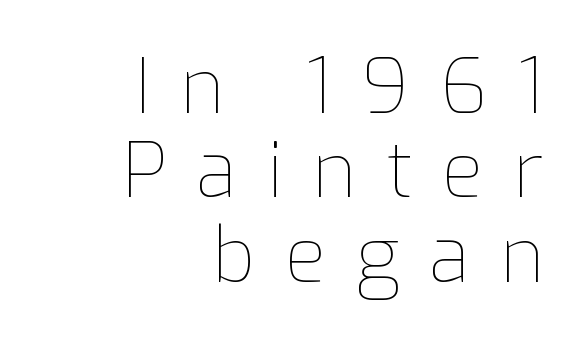
Display-style spreading of the glyphs; the letterfit is very open. Ordinary non-slanted type is in use. Think of a printed novel: that variable character pitch is what you see here. Baseline-to-baseline distance is barely more than the letter height.
